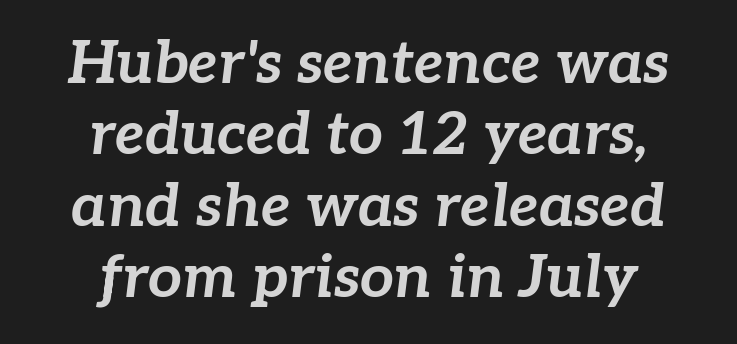
Q: Is the text bold? A: Yes.
Q: Is the text italic (slanted)? A: Yes, it leans right by about 7 degrees.
Q: Is the text underlined? A: No.
Q: How is the paragraph aligned? A: Centered.
Q: Is the spacing between letters normal or unusually wide? A: Normal.
Q: Width (condensed, normal, or wide)? A: Normal.
Q: Stroke contrast? A: Low.
Q: x-height? A: Medium.
Q: Monospaced? A: No.
